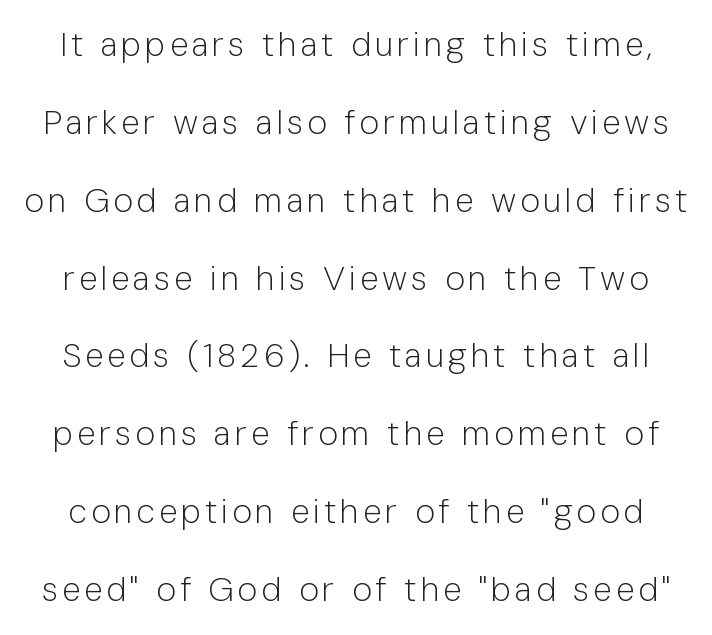
The image shows 34 px light sans-serif type, upright; set loose line spacing (2.29x), not underlined; low stroke contrast and a medium x-height.
